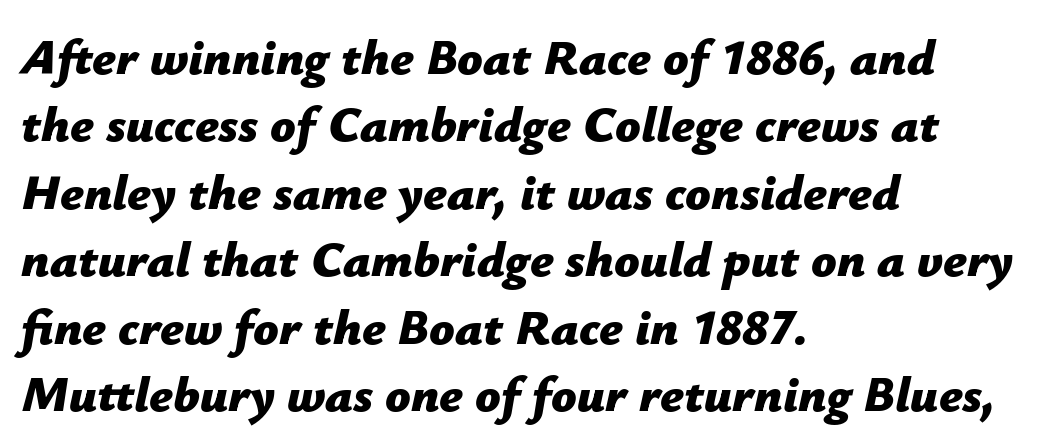
The letters are bold, with thick, heavy strokes. Every character sits at an angle, as italics do. Spacing between characters is what you'd get straight out of the box. In CSS terms this would be text-align: left.
